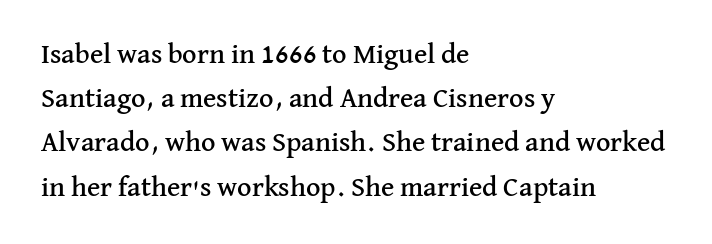
Q: Is the text italic (slanted)? A: No, it is upright.
Q: Is the typeface a serif or a sans-serif typeface? A: Serif.
Q: Is the text underlined? A: No.
Q: How is the paragraph aligned? A: Left-aligned.
Q: Is the spacing between letters normal or unusually wide? A: Normal.
Q: Is the spacing between lines tight, normal or loose? A: Normal.
Q: Width (condensed, normal, or wide)? A: Normal.
Q: Stroke contrast? A: Medium.
Q: x-height? A: Medium.
Q: Monospaced? A: No.
